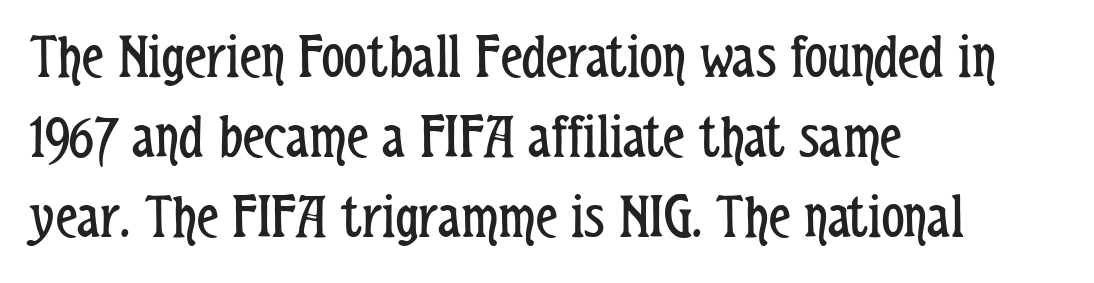
Inter-character spacing is left at the font's built-in metrics. The paragraph has a hard left edge and a soft right edge. A typesetter would call this proportional, since set widths differ per character. Regarding serifs, this sample does without them. Style check: upright.
